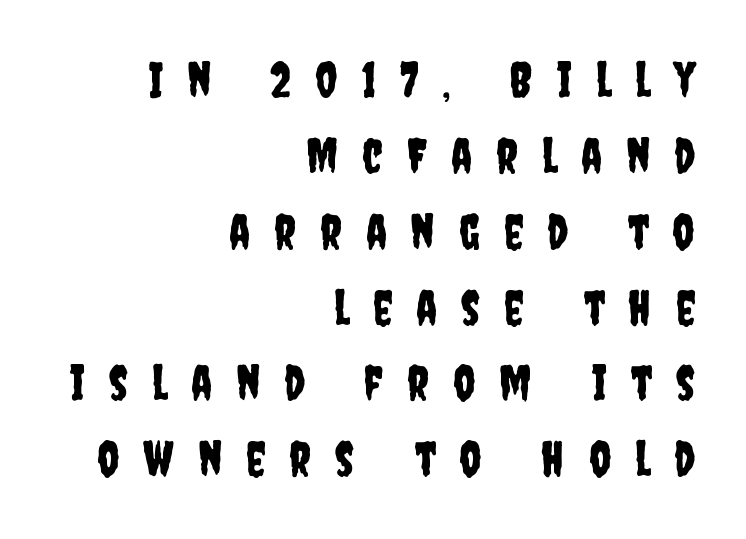
Q: Is the text italic (slanted)? A: No, it is upright.
Q: Is the typeface a serif or a sans-serif typeface? A: Sans-serif.
Q: Is the text underlined? A: No.
Q: How is the paragraph aligned? A: Right-aligned.
Q: Is the spacing between letters normal or unusually wide? A: Unusually wide.
Q: Is the spacing between lines tight, normal or loose? A: Normal.
Q: Width (condensed, normal, or wide)? A: Condensed.
Q: Stroke contrast? A: Low.
Q: x-height? A: Large.
Q: Monospaced? A: No.
